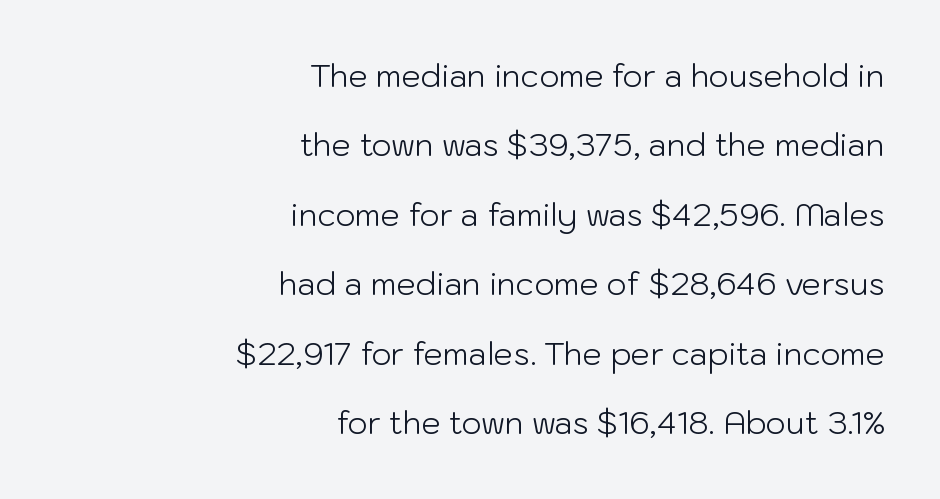
Q: Is the text bold? A: No.
Q: Is the text italic (slanted)? A: No, it is upright.
Q: Is the typeface a serif or a sans-serif typeface? A: Sans-serif.
Q: Is the text underlined? A: No.
Q: How is the paragraph aligned? A: Right-aligned.
Q: Is the spacing between letters normal or unusually wide? A: Normal.
Q: Is the spacing between lines tight, normal or loose? A: Loose.
Q: Width (condensed, normal, or wide)? A: Normal.
Q: Stroke contrast? A: Low.
Q: x-height? A: Medium.
Q: Monospaced? A: No.
